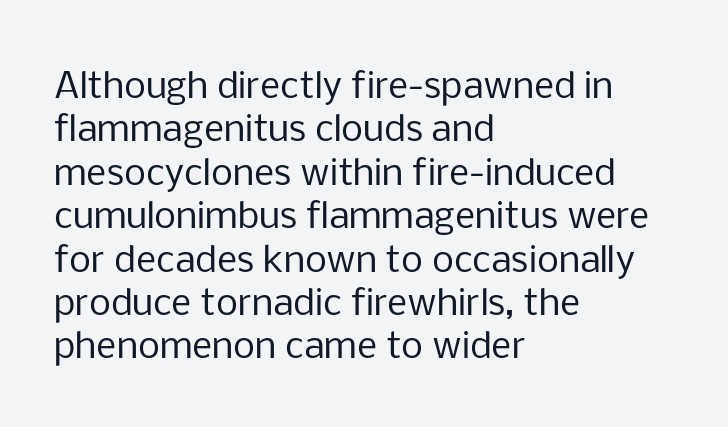
The image shows 35 px regular-weight sans-serif type, upright; set left-aligned, line spacing 1.24x, normal letter spacing, not underlined; low stroke contrast and a medium x-height.
